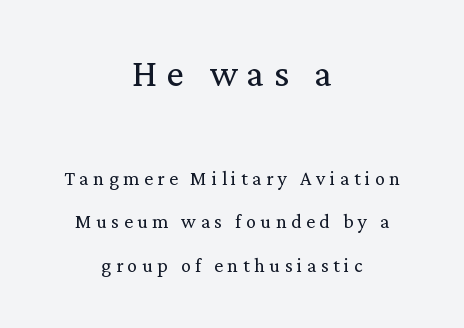
The image shows 39 px regular-weight serif type, upright; set centered, loose line spacing (2.17x), unusually wide letter spacing (+0.23 em), not underlined; the first (top) block is 1.95x larger; medium stroke contrast and a medium x-height.
